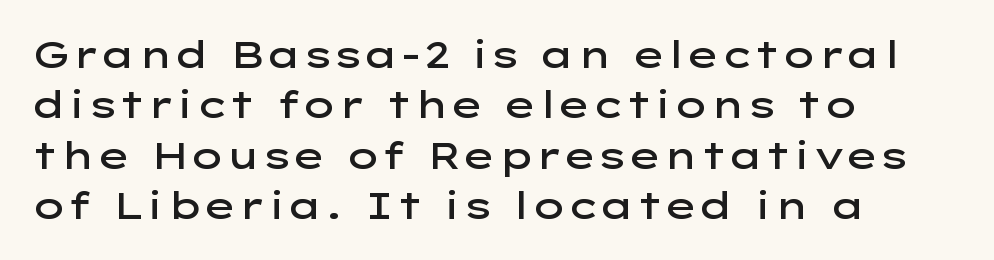
Q: Is the text bold? A: Semi-bold.
Q: Is the text italic (slanted)? A: No, it is upright.
Q: Is the typeface a serif or a sans-serif typeface? A: Sans-serif.
Q: Is the text underlined? A: No.
Q: How is the paragraph aligned? A: Left-aligned.
Q: Is the spacing between letters normal or unusually wide? A: Normal.
Q: Is the spacing between lines tight, normal or loose? A: Normal.
Q: Width (condensed, normal, or wide)? A: Wide.
Q: Stroke contrast? A: Low.
Q: x-height? A: Medium.
Q: Monospaced? A: No.
